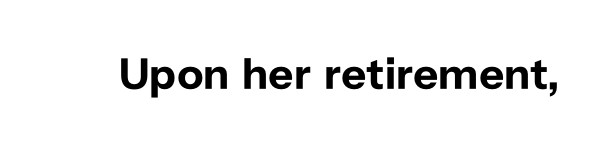
The tracking reads as untouched default to a designer's eye. Only glyphs here, with clear space below each row. The font's upright variant was chosen for this text. Compared with an ordinary text face, these strokes are far heavier — a full bold.
